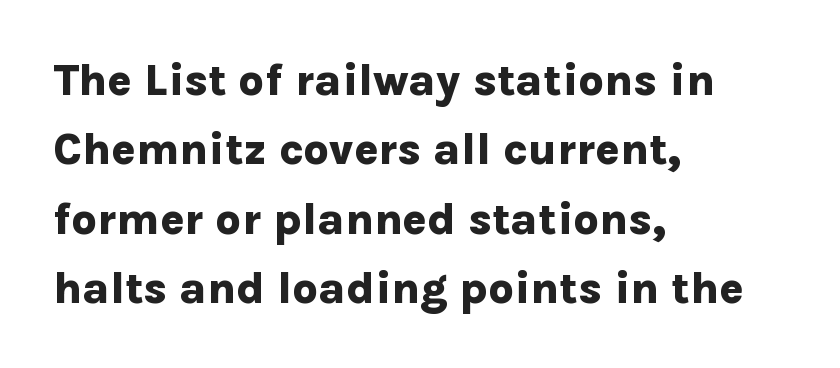
Q: Is the text bold? A: Yes.
Q: Is the text italic (slanted)? A: No, it is upright.
Q: Is the typeface a serif or a sans-serif typeface? A: Sans-serif.
Q: Is the text underlined? A: No.
Q: How is the paragraph aligned? A: Left-aligned.
Q: Is the spacing between letters normal or unusually wide? A: Normal.
Q: Is the spacing between lines tight, normal or loose? A: Normal.
Q: Width (condensed, normal, or wide)? A: Normal.
Q: Stroke contrast? A: Low.
Q: x-height? A: Medium.
Q: Monospaced? A: No.
